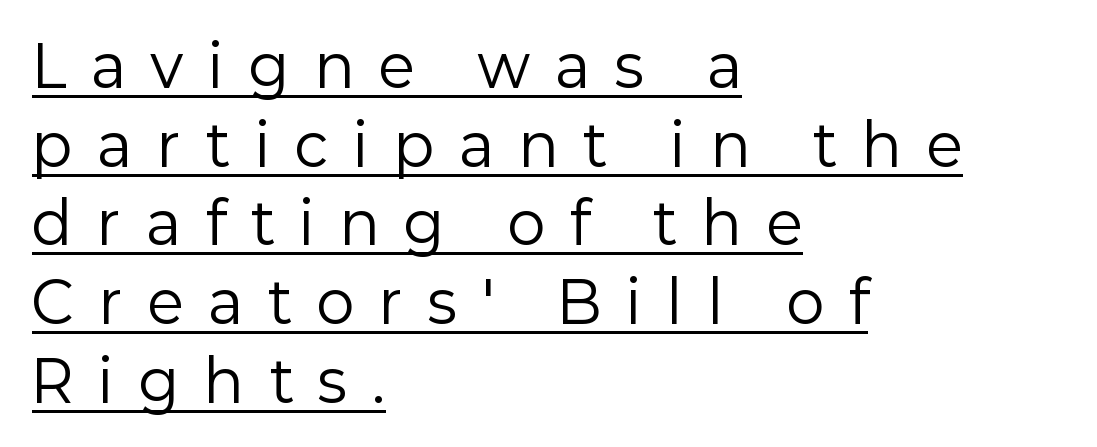
No heavy texture on the line: the type isn't bold. This sample uses expanded letter spacing, leaving extra air between glyphs. The lettering stays uniformly vertical, giving the passage a roman look. Notice how descenders clear the ascenders below comfortably — that's standard leading.
